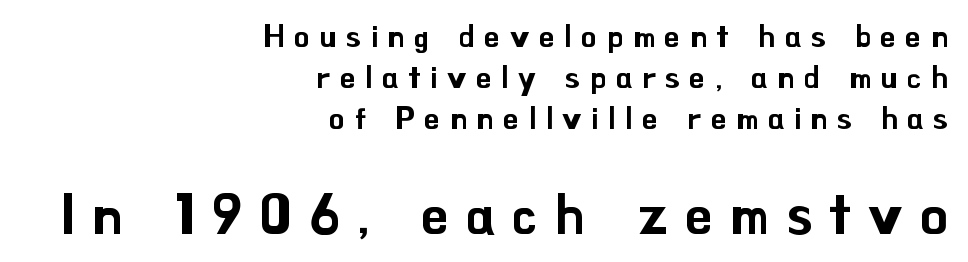
The space between consecutive lines is moderate. The tracking jumps out immediately: characters are airy and widely separated. The composition opens small and finishes big. The passage shown is typed in a proportional face where columns would drift. Anything drawn beneath the words? Only blank space.
